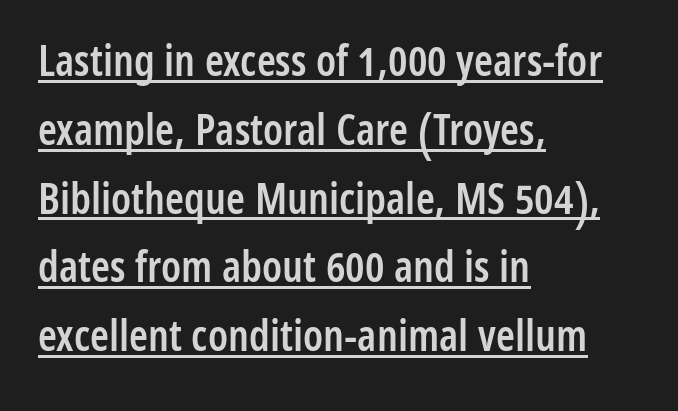
{"serif": "no", "italic": "no", "bold": "semi", "weight": "semibold", "width": "condensed", "stroke_contrast": "low", "x_height": "medium", "monospaced": "no", "underline": "yes", "align": "left", "line_spacing": "normal", "line_spacing_ratio": 1.6, "letter_spacing": "normal", "letter_spacing_em": 0.0, "glyph_px": 43}
